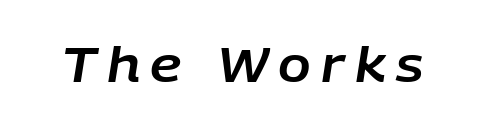
There is plenty of visible air inserted between adjacent glyphs. Varying glyph widths throughout — classic text-font behaviour. Check the space under the baseline: it is left empty. This is oblique type, the kind used for emphasis or titles.
